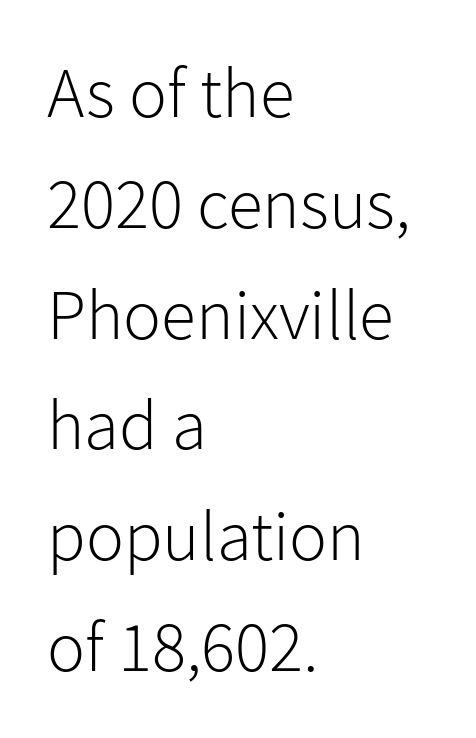
The face used here is a sans, in the tradition of grotesques and geometrics. In terms of letterspacing, this is plain default setting. Spacing verdict: proportional, widths tailored to each character. These lines stack with their left ends in a neat column. Nobody drew a line under any word here. The letters stand upright; this is a roman face.
